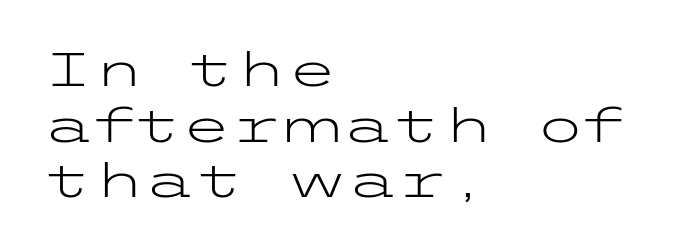
The image shows 46 px light, wide sans-serif type, upright; set left-aligned, line spacing 1.21x, normal letter spacing, not underlined; low stroke contrast and a medium x-height.
